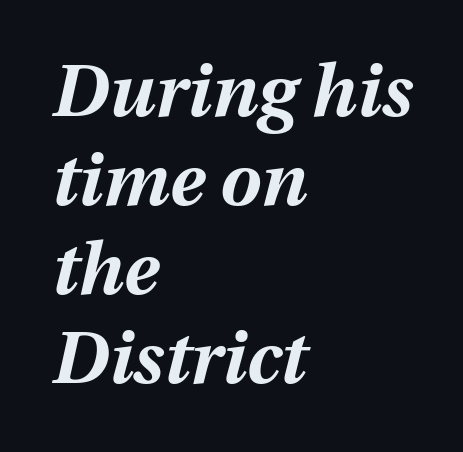
{"italic": "yes", "lean": "right", "slant_degrees": 12, "bold": "yes", "weight": "bold", "width": "normal", "stroke_contrast": "medium", "x_height": "medium", "monospaced": "no", "underline": "no", "align": "left", "line_spacing_ratio": 1.22, "letter_spacing": "normal", "letter_spacing_em": 0.0, "glyph_px": 73}
